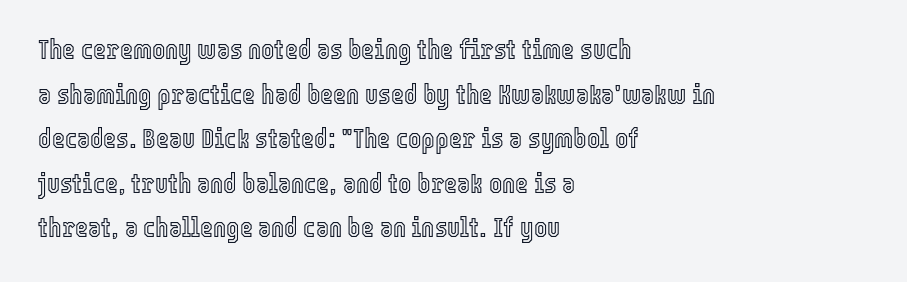
{"italic": "no", "width": "condensed", "x_height": "medium", "monospaced": "no", "underline": "no", "align": "left", "line_spacing": "normal", "line_spacing_ratio": 1.59, "letter_spacing": "normal", "letter_spacing_em": 0.0, "glyph_px": 28}
